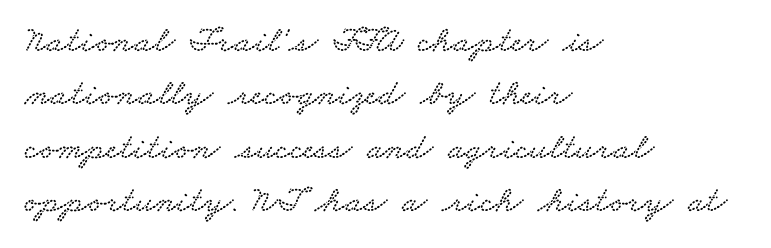
The image shows 37 px wide serif type; set left-aligned, normal line spacing (1.44x), normal letter spacing, not underlined; low stroke contrast and a small x-height.
